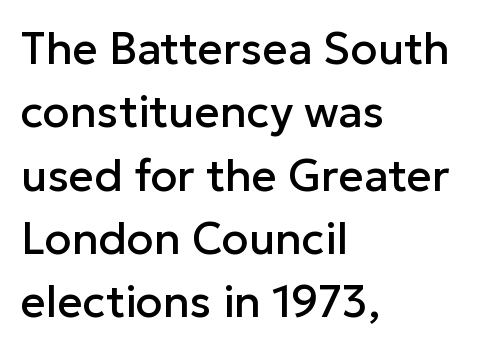
{"serif": "no", "italic": "no", "width": "normal", "stroke_contrast": "low", "x_height": "medium", "monospaced": "no", "underline": "no", "align": "left", "line_spacing": "normal", "line_spacing_ratio": 1.44, "letter_spacing": "normal", "letter_spacing_em": 0.0, "glyph_px": 44}
